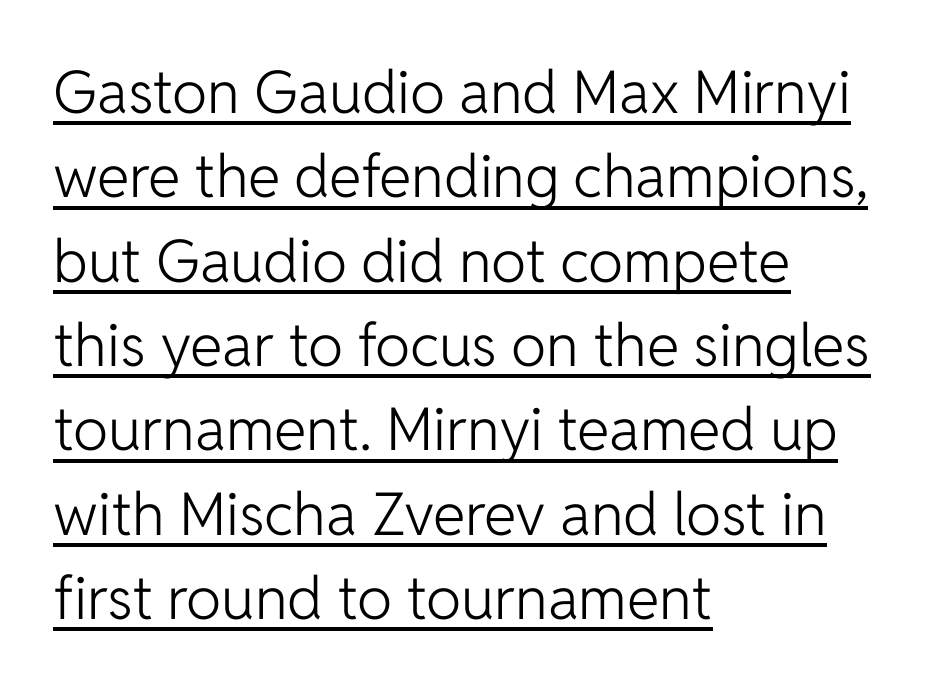
Short and long lines alike share a common starting point at left. Leading matches the norm, producing a regular column. The font is comparable to plain body text, perhaps lighter. Serif or sans? Sans — the stroke terminals are bare. The rendering uses natural spacing where letterforms have individual widths.
